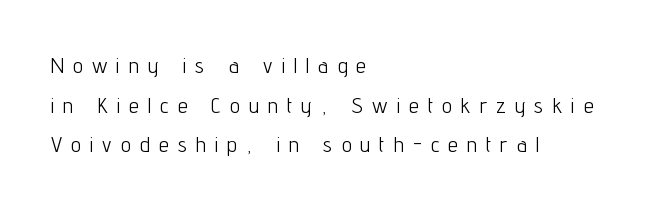
The foot of each line stays bare and open. A light-to-regular cut is what we see here. Tracking here is generous; glyphs stand well apart from one another. All the whitespace from short lines collects on the right. Do the letters lean? They stand straight.
